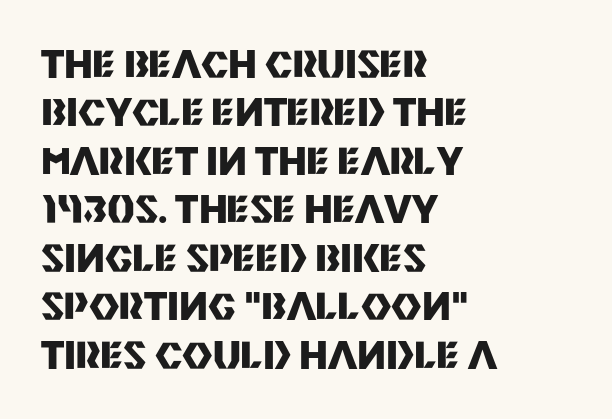
The image shows 37 px heavy sans-serif type, upright; set left-aligned, normal line spacing (1.31x), normal letter spacing, not underlined; medium stroke contrast and a large x-height.
